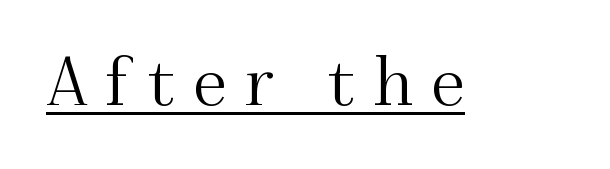
A typographer would call this underscored text. This is the regular roman posture of the typeface. These lines have a slow, spaced-out rhythm from letter to letter. Looks like regular typesetting: each glyph gets only the width it needs. You can tell from the footed stems that serif type was used.
